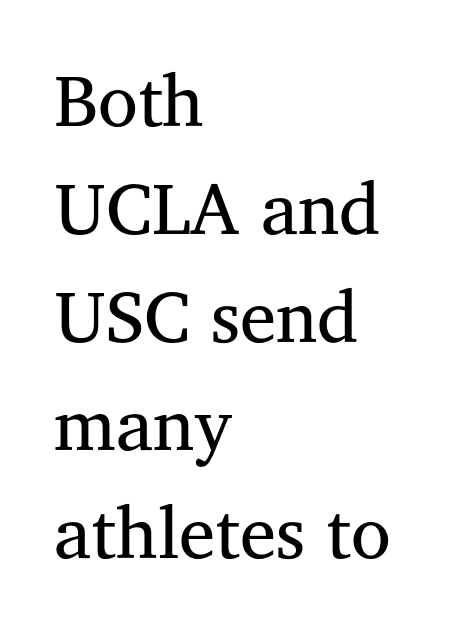
Weight class: somewhere from thin through regular. This is serif lettering, the kind often seen in printed books. You could call the tracking neutral — neither tight nor loose. Reading down the block, your eye returns to a fixed left position each line. Nope, not italic — everything's standing straight. Bare-footed words on every line.
